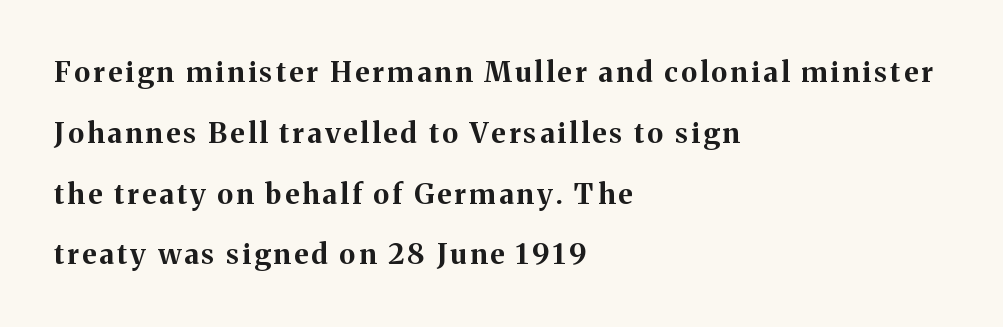
{"serif": "yes", "italic": "no", "bold": "yes", "weight": "bold", "width": "normal", "stroke_contrast": "medium", "x_height": "medium", "monospaced": "no", "underline": "no", "align": "left", "line_spacing": "loose", "line_spacing_ratio": 2.17, "glyph_px": 28}
